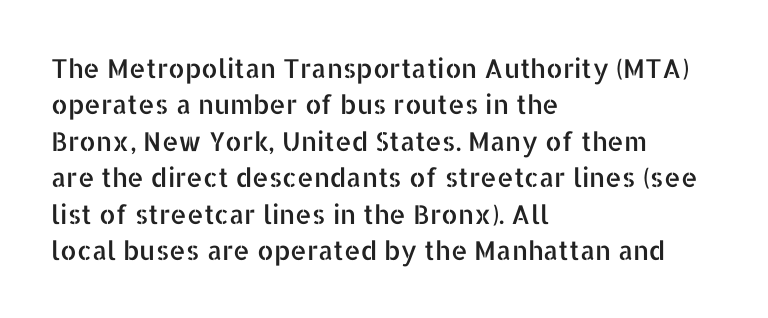
The image shows 26 px text type, upright; set left-aligned, normal line spacing (1.4x), normal letter spacing, not underlined.
